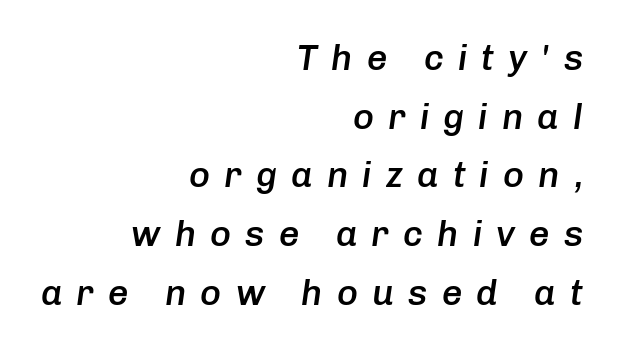
Q: Is the text bold? A: Semi-bold.
Q: Is the text italic (slanted)? A: Yes, it leans right by about 8 degrees.
Q: Is the text underlined? A: No.
Q: How is the paragraph aligned? A: Right-aligned.
Q: Is the spacing between letters normal or unusually wide? A: Unusually wide.
Q: Is the spacing between lines tight, normal or loose? A: Normal.
Q: Width (condensed, normal, or wide)? A: Normal.
Q: Stroke contrast? A: Low.
Q: x-height? A: Medium.
Q: Monospaced? A: No.
